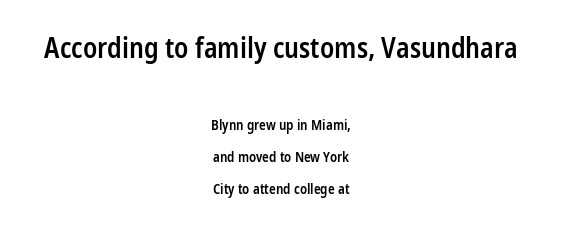
{"serif": "no", "italic": "no", "bold": "semi", "weight": "semibold", "width": "condensed", "stroke_contrast": "low", "x_height": "medium", "monospaced": "no", "underline": "no", "align": "center", "line_spacing": "loose", "line_spacing_ratio": 2.3, "letter_spacing": "normal", "letter_spacing_em": 0.0, "larger_block": "first", "size_ratio": 2.0, "glyph_px": 28}
